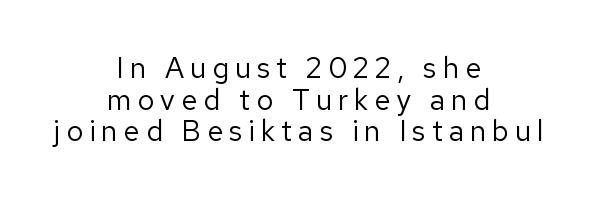
The image shows 29 px regular-weight sans-serif type, upright; set centered, tight line spacing (1.09x), unusually wide letter spacing (+0.21 em), not underlined; low stroke contrast and a medium x-height.
